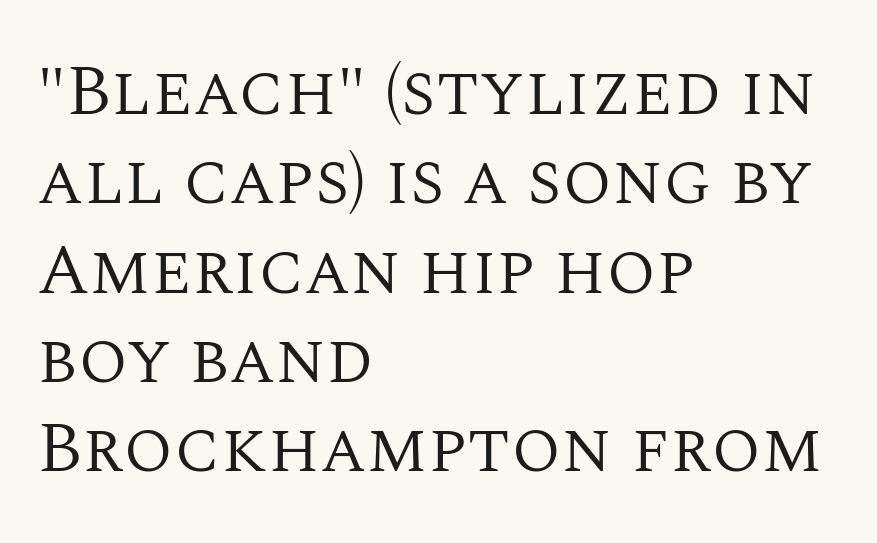
{"serif": "yes", "italic": "no", "bold": "no", "weight": "regular", "width": "normal", "stroke_contrast": "medium", "x_height": "large", "monospaced": "no", "underline": "no", "align": "left", "line_spacing_ratio": 1.24, "letter_spacing": "normal", "letter_spacing_em": 0.0, "glyph_px": 72}
